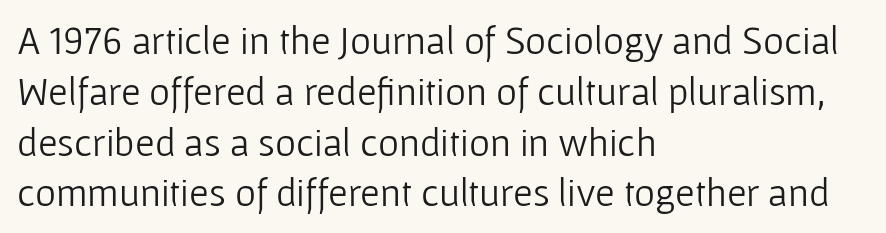
The passage shown is typeset with a sans-serif family. A typesetter would call this leading conventional body-copy spacing. The rendering keeps characters at their native spacing. Compared with a centered layout, this one pins lines to the left instead.
